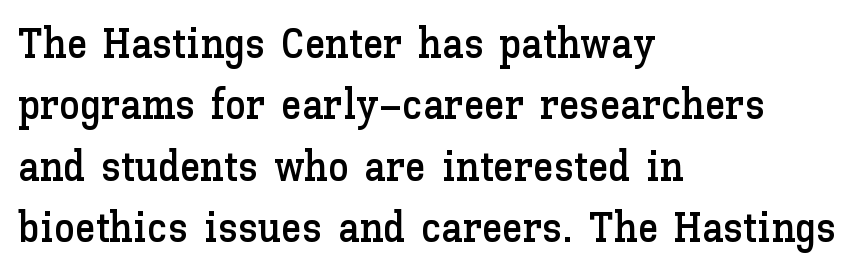
{"italic": "no", "width": "normal", "stroke_contrast": "low", "x_height": "medium", "monospaced": "no", "underline": "no", "align": "left", "line_spacing": "normal", "line_spacing_ratio": 1.46, "letter_spacing": "normal", "letter_spacing_em": 0.0, "glyph_px": 42}
